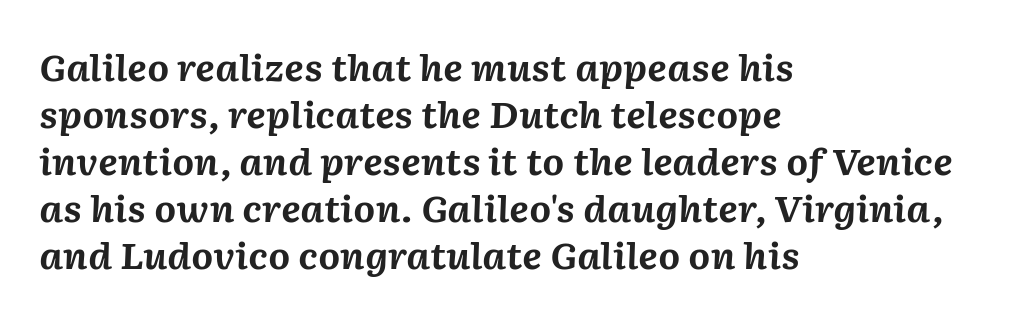
In terms of letterspacing, this is plain default setting. Does the lettering tilt? It does — this is italic. The zone under the glyphs is completely vacant. Casual observation: everything's shoved over to the left. Each new line begins a customary step beneath the previous one. The typesetting leans heavy: a genuine bold.
